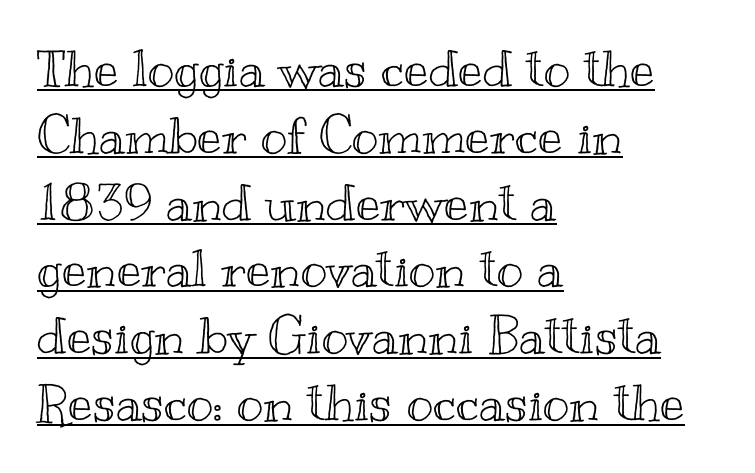
The image shows 51 px wide type, upright; set left-aligned, normal line spacing (1.31x), normal letter spacing, underlined; a small x-height.
